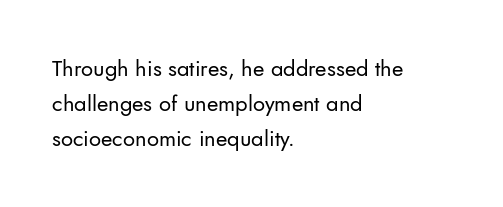
The image shows 22 px text type, upright; set left-aligned, normal line spacing (1.59x), normal letter spacing, not underlined.
